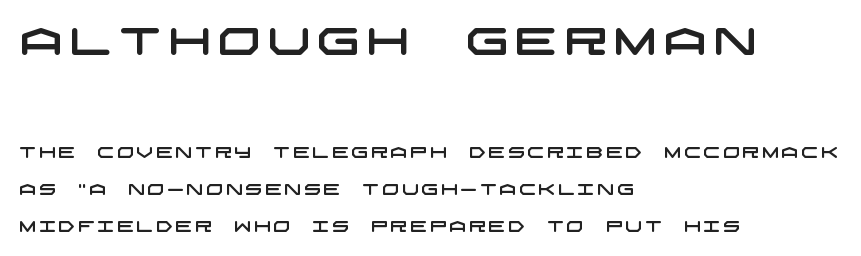
The image shows 38 px wide sans-serif type; set left-aligned, loose line spacing (2.47x), not underlined; the first (top) block is 2.53x larger; low stroke contrast and a large x-height.
